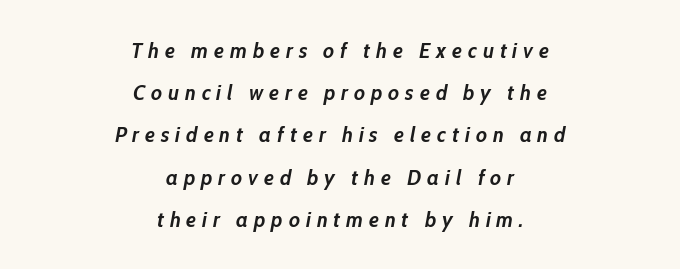
The image shows 22 px bold type, italic (leaning right); set centered, loose line spacing (1.92x), unusually wide letter spacing (+0.27 em), not underlined.
